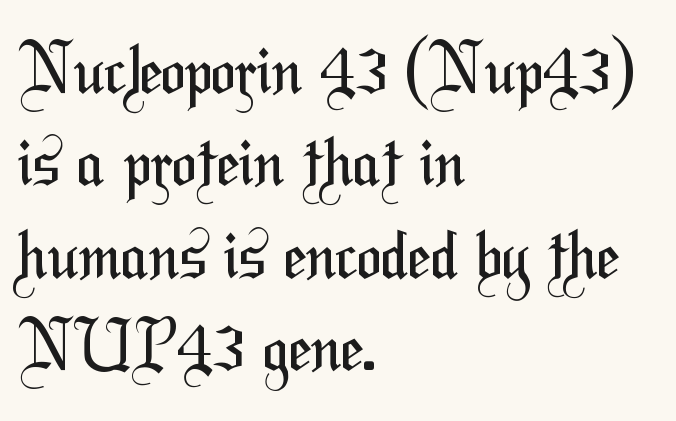
Heft: none added — not bold. Compared with typical body copy, the letter spacing here is the same. Does the type have serifs? No, each stem ends abruptly. What's the leading like? Ordinary, nothing unusual.
